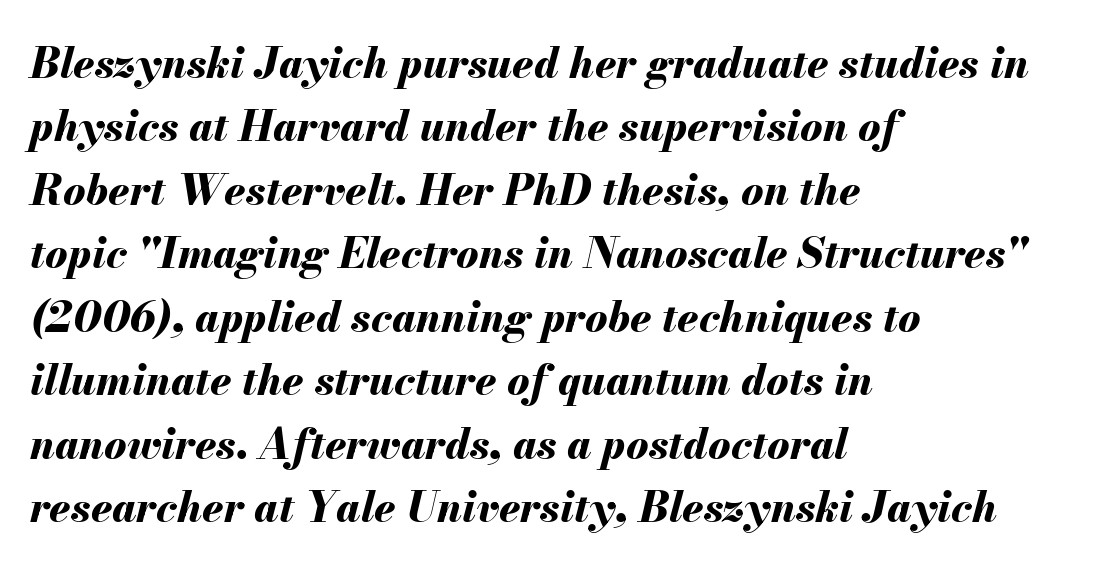
Q: Is the text bold? A: Yes.
Q: Is the text italic (slanted)? A: Yes, it leans right by about 13 degrees.
Q: Is the text underlined? A: No.
Q: How is the paragraph aligned? A: Left-aligned.
Q: Is the spacing between letters normal or unusually wide? A: Normal.
Q: Is the spacing between lines tight, normal or loose? A: Normal.
Q: Width (condensed, normal, or wide)? A: Normal.
Q: Stroke contrast? A: Medium.
Q: x-height? A: Small.
Q: Monospaced? A: No.
